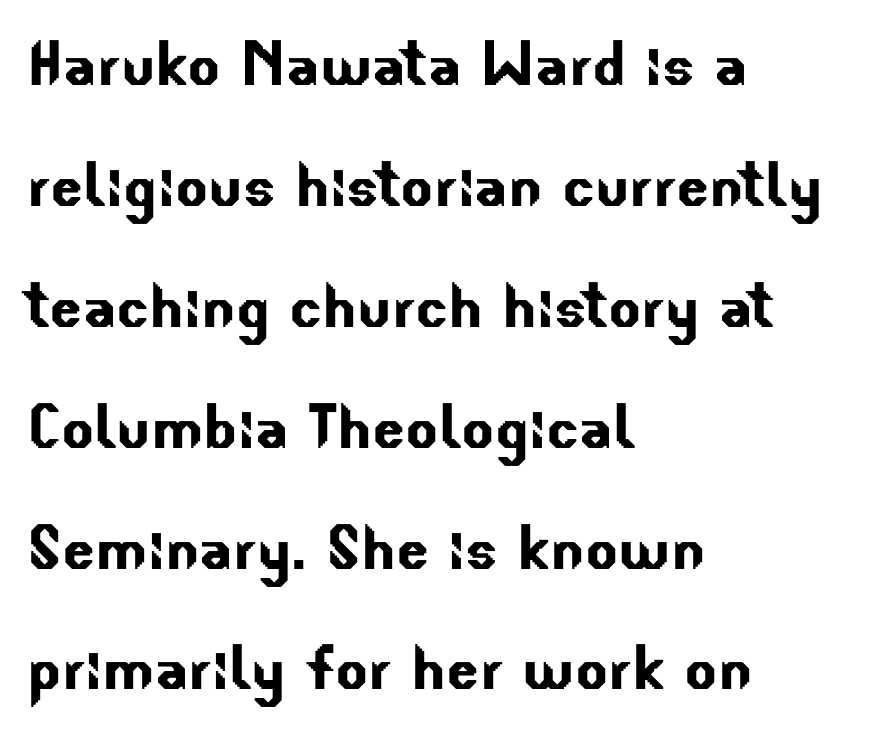
A typesetter would call this proportional, since set widths differ per character. If you measured baseline to baseline, you'd find a middling distance. The lines are quadded left. Examine the stroke ends and you'll find no serifs. The line texture is even and compact thanks to regular tracking. The string is rendered with underlining switched off.
